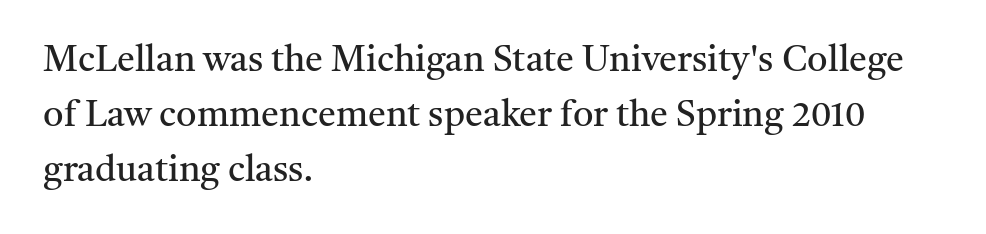
{"serif": "yes", "italic": "no", "bold": "no", "weight": "regular", "width": "normal", "stroke_contrast": "medium", "x_height": "medium", "monospaced": "no", "underline": "no", "align": "left", "line_spacing": "normal", "line_spacing_ratio": 1.53, "letter_spacing": "normal", "letter_spacing_em": 0.0, "glyph_px": 36}
